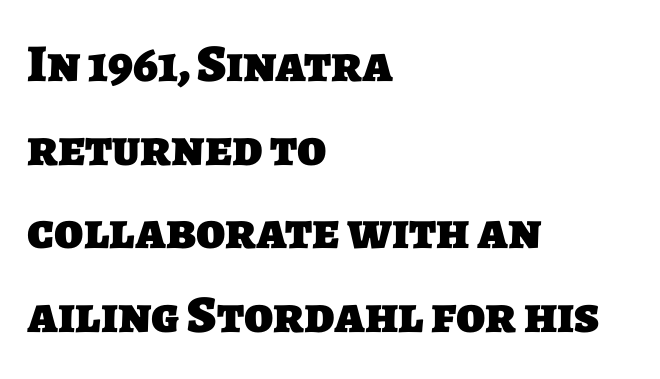
Q: Is the text bold? A: Yes.
Q: Is the typeface a serif or a sans-serif typeface? A: Sans-serif.
Q: Is the text underlined? A: No.
Q: How is the paragraph aligned? A: Left-aligned.
Q: Is the spacing between letters normal or unusually wide? A: Normal.
Q: Is the spacing between lines tight, normal or loose? A: Normal.
Q: Width (condensed, normal, or wide)? A: Normal.
Q: Stroke contrast? A: Low.
Q: x-height? A: Large.
Q: Monospaced? A: No.
